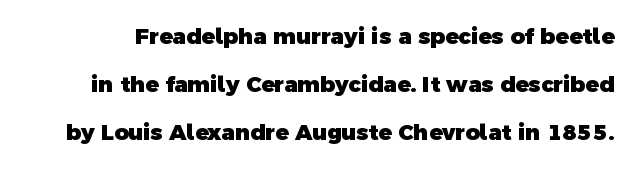
Tracking here is standard; glyphs follow each other at the usual distance. I'd describe the lettering as bold — thick and assertive. Glance below the letters and you will spot only blank space. The leading is generous, giving the passage an open texture.
